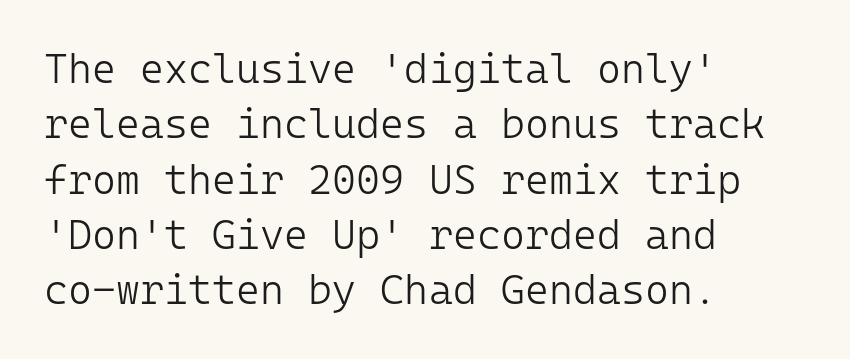
{"serif": "no", "italic": "no", "bold": "no", "weight": "light", "width": "normal", "stroke_contrast": "low", "x_height": "medium", "monospaced": "yes", "underline": "no", "align": "left", "line_spacing": "normal", "line_spacing_ratio": 1.35, "letter_spacing": "normal", "letter_spacing_em": 0.0, "glyph_px": 41}
